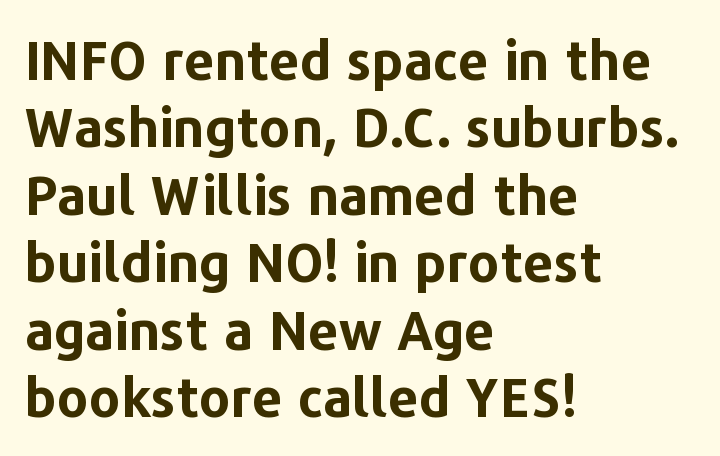
{"serif": "no", "italic": "no", "bold": "yes", "weight": "bold", "width": "normal", "stroke_contrast": "low", "x_height": "medium", "monospaced": "no", "underline": "no", "align": "left", "line_spacing": "normal", "line_spacing_ratio": 1.25, "letter_spacing": "normal", "letter_spacing_em": 0.0, "glyph_px": 54}
